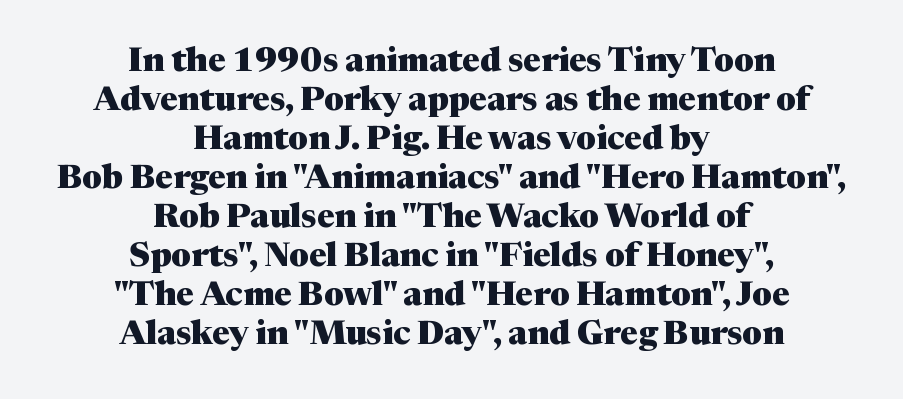
{"serif": "yes", "italic": "no", "bold": "yes", "weight": "heavy", "width": "normal", "stroke_contrast": "medium", "x_height": "medium", "monospaced": "no", "underline": "no", "align": "center", "line_spacing_ratio": 1.18, "letter_spacing": "normal", "letter_spacing_em": 0.0, "glyph_px": 33}
